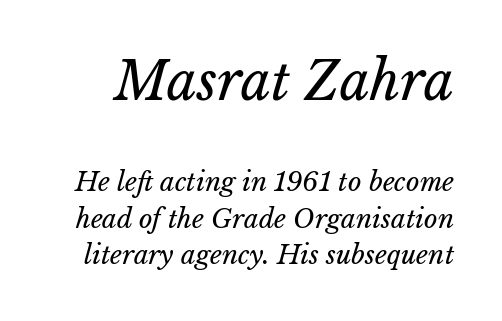
The image shows 53 px regular-weight type, italic (leaning right); set normal line spacing (1.41x), normal letter spacing, not underlined; the first (top) block is 2.04x larger; low stroke contrast and a medium x-height.
